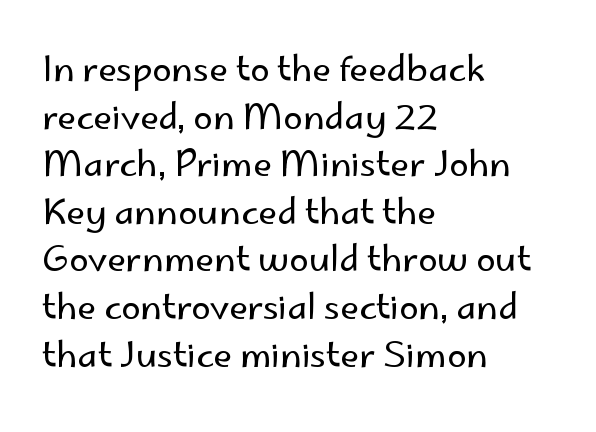
Q: Is the text bold? A: No.
Q: Is the text italic (slanted)? A: No, it is upright.
Q: Is the typeface a serif or a sans-serif typeface? A: Sans-serif.
Q: Is the text underlined? A: No.
Q: How is the paragraph aligned? A: Left-aligned.
Q: Is the spacing between letters normal or unusually wide? A: Normal.
Q: Is the spacing between lines tight, normal or loose? A: Normal.
Q: Width (condensed, normal, or wide)? A: Normal.
Q: Stroke contrast? A: Low.
Q: x-height? A: Small.
Q: Monospaced? A: No.
